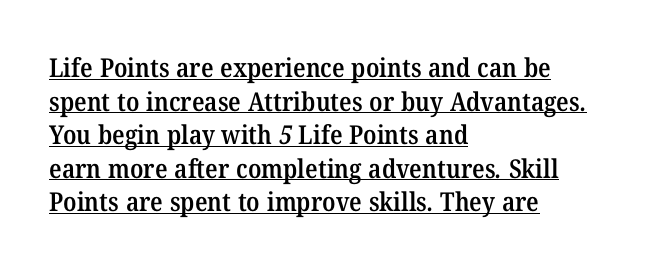
Rows of type keep a routine distance in the vertical direction. The specimen includes a rule beneath the text block's lines. Line starts are locked; line ends wander. Set as a demibold, roughly 600 on the weight scale.
